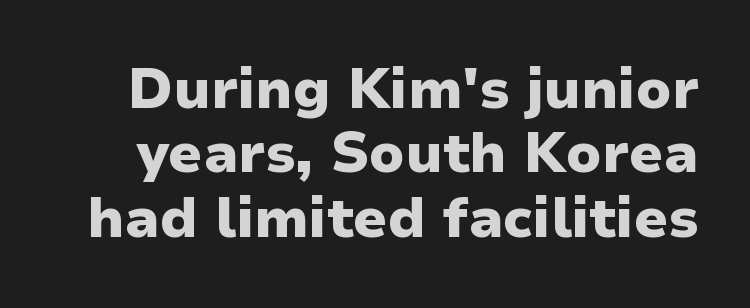
On the weight axis this lands at bold, roughly 700. This rendering features lettering with no underline. The rendering uses natural spacing where letterforms have individual widths. Tall strokes in this sample are plumb rather than angled. Font category for this specimen: sans-serif. This rendering leaves character spacing at its baseline value.
